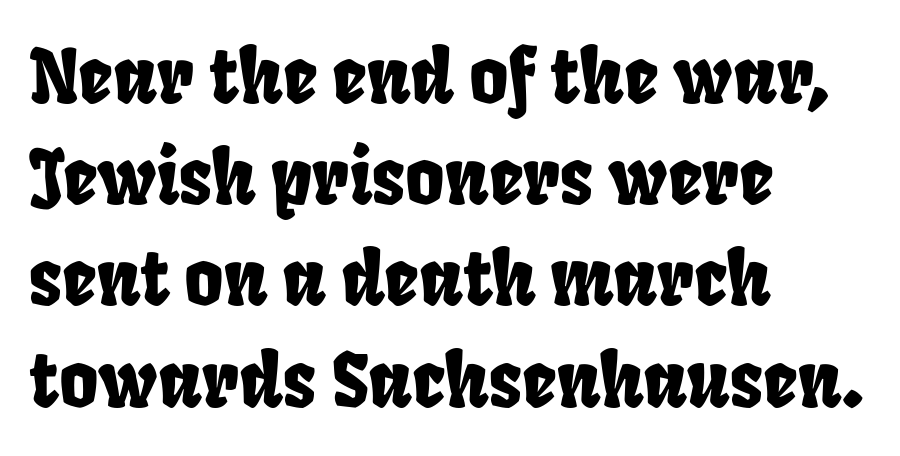
Where is the straight margin? On the left. In terms of leading, this rendering sits right in the middle. The gap between lines stays unmarked. Students, note that the glyphs here touch the page at normal intervals. Are there feet on the stems? There aren't — it's a sans. Do the characters align in a grid? No, the font is proportional.
